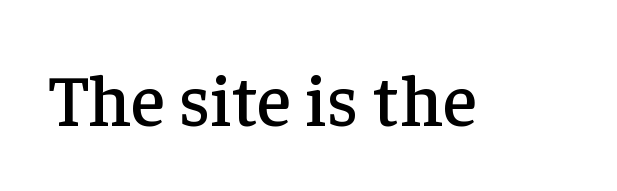
{"serif": "yes", "italic": "no", "width": "normal", "stroke_contrast": "low", "x_height": "medium", "monospaced": "no", "underline": "no", "letter_spacing": "normal", "letter_spacing_em": 0.0, "glyph_px": 73}
